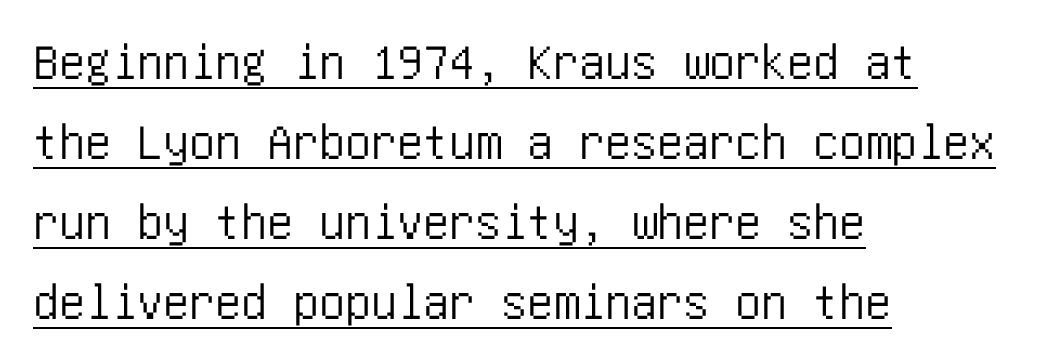
{"serif": "no", "italic": "no", "width": "condensed", "stroke_contrast": "low", "x_height": "large", "underline": "yes", "align": "left", "line_spacing": "normal", "line_spacing_ratio": 1.54, "letter_spacing": "normal", "letter_spacing_em": 0.0, "glyph_px": 52}
